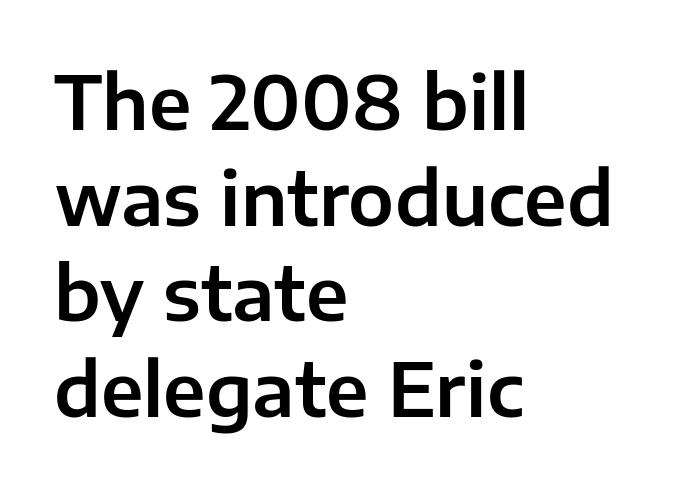
The image shows 73 px sans-serif type, upright; set left-aligned, normal line spacing (1.31x), normal letter spacing, not underlined; low stroke contrast and a medium x-height.
